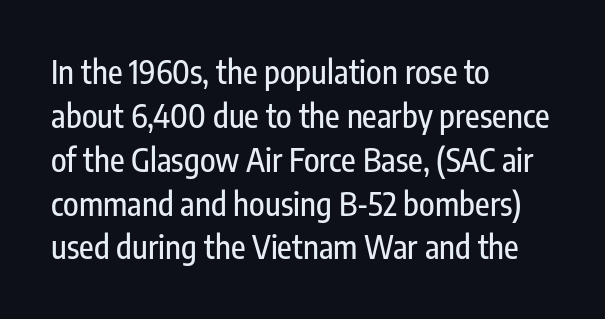
The image shows 32 px condensed sans-serif type, upright; set left-aligned, normal line spacing (1.37x), normal letter spacing, not underlined; low stroke contrast and a medium x-height.
